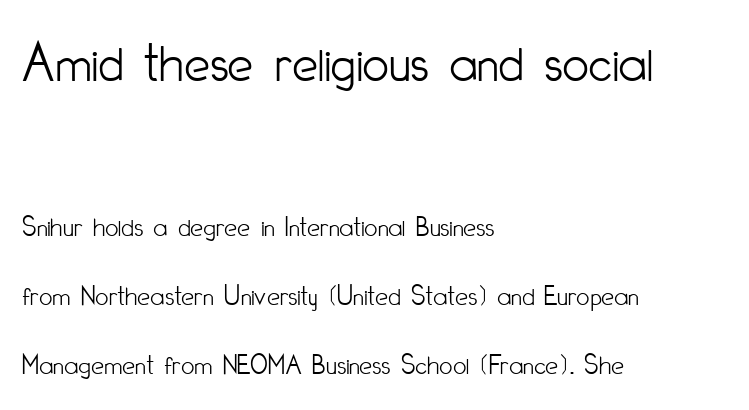
Q: Is the text bold? A: No.
Q: Is the text italic (slanted)? A: No, it is upright.
Q: Is the typeface a serif or a sans-serif typeface? A: Sans-serif.
Q: Is the text underlined? A: No.
Q: How is the paragraph aligned? A: Left-aligned.
Q: Is the spacing between letters normal or unusually wide? A: Normal.
Q: Is the spacing between lines tight, normal or loose? A: Loose.
Q: Which block of text is set in a larger size, the first (top) or the second (bottom)? A: The first (top) one.
Q: Width (condensed, normal, or wide)? A: Condensed.
Q: Stroke contrast? A: Low.
Q: x-height? A: Small.
Q: Monospaced? A: No.
